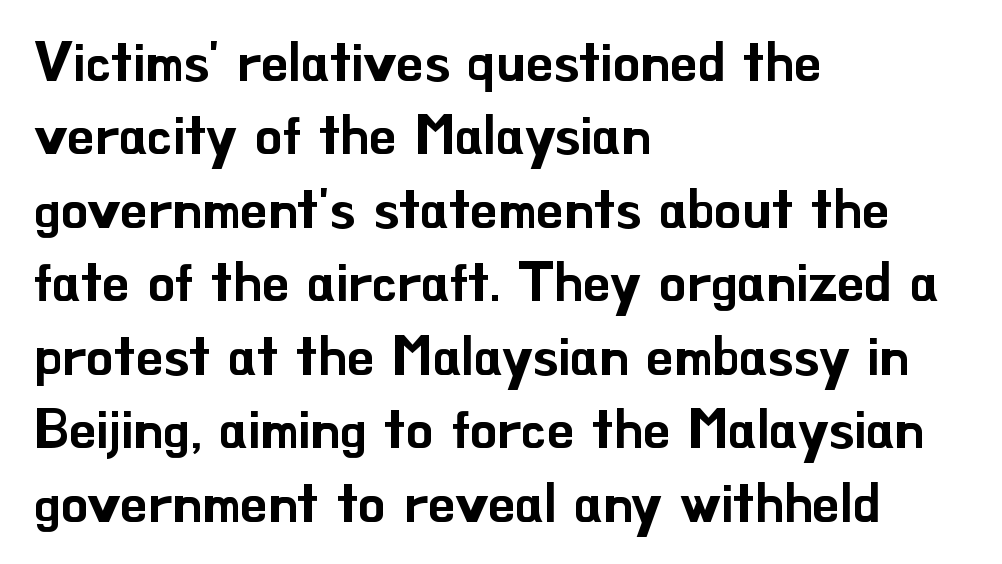
One-word summary of the alignment: left. The space directly below the letters is spotless. The letters advance in unequal steps, a hallmark of proportional type. The letters carry no serifs — their stems end cleanly without finishing strokes. The typography opts for an upright posture over an oblique one. Glyph-to-glyph distance matches everyday printed text.
